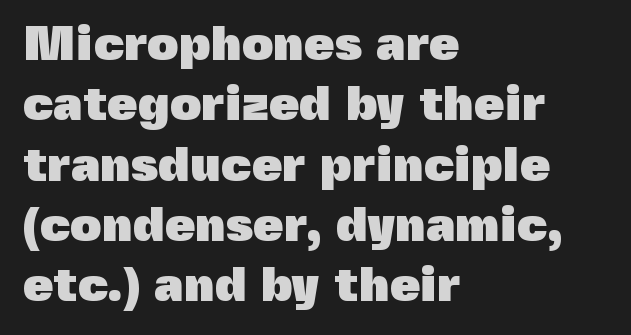
The image shows 49 px heavy sans-serif type, upright; set left-aligned, line spacing 1.23x, normal letter spacing, not underlined; a medium x-height.
